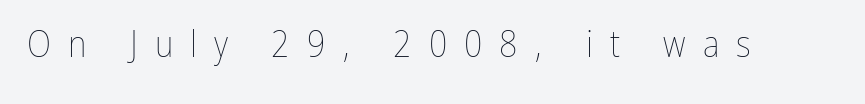
{"italic": "no", "bold": "no", "weight": "thin", "width": "condensed", "stroke_contrast": "low", "x_height": "medium", "monospaced": "no", "underline": "no", "letter_spacing": "wide", "letter_spacing_em": 0.47, "glyph_px": 36}
